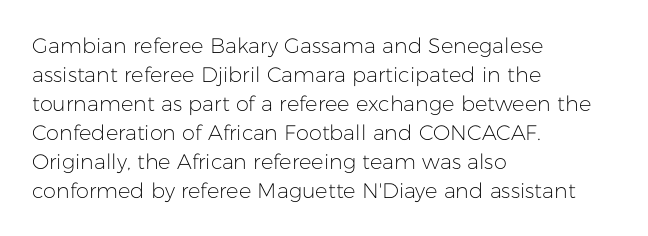
Letters rest on an invisible, unmarked baseline. Heaviness? Minimal to ordinary, like unemphasized prose. The rendering anchors every line to the left-hand side. The line-height multiplier appears to be the usual default.
